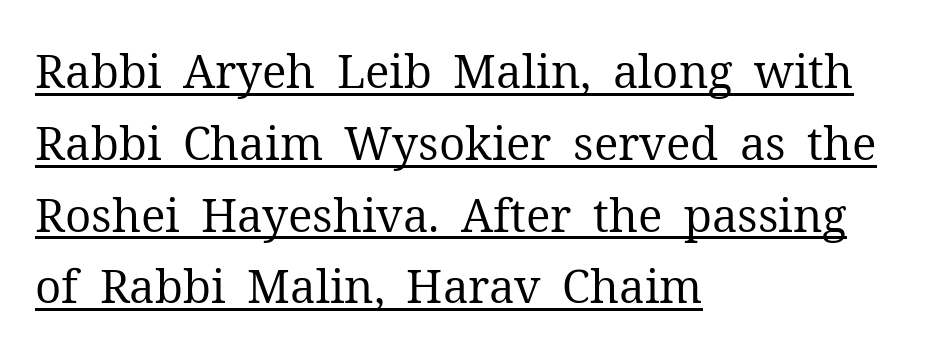
The image shows 46 px regular-weight serif type, upright; set left-aligned, normal line spacing (1.56x), normal letter spacing, underlined; medium stroke contrast and a medium x-height.
